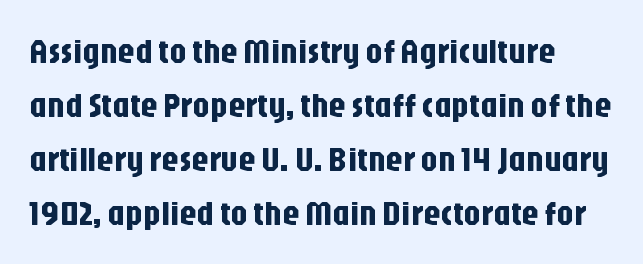
Q: Is the text italic (slanted)? A: No, it is upright.
Q: Is the typeface a serif or a sans-serif typeface? A: Sans-serif.
Q: Is the text underlined? A: No.
Q: How is the paragraph aligned? A: Left-aligned.
Q: Is the spacing between letters normal or unusually wide? A: Normal.
Q: Is the spacing between lines tight, normal or loose? A: Normal.
Q: Width (condensed, normal, or wide)? A: Condensed.
Q: Stroke contrast? A: Low.
Q: x-height? A: Large.
Q: Monospaced? A: No.
